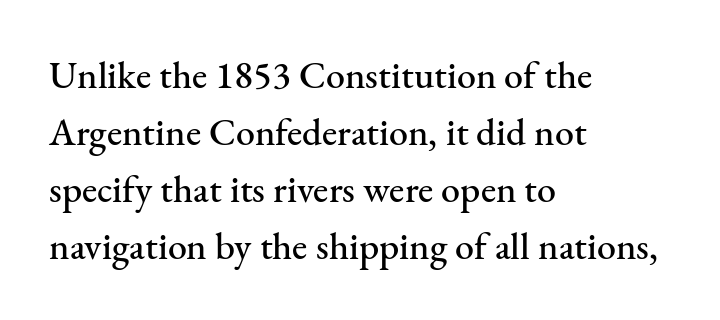
{"serif": "yes", "italic": "no", "width": "normal", "stroke_contrast": "medium", "x_height": "small", "monospaced": "no", "underline": "no", "align": "left", "line_spacing": "normal", "line_spacing_ratio": 1.5, "letter_spacing": "normal", "letter_spacing_em": 0.0, "glyph_px": 38}
